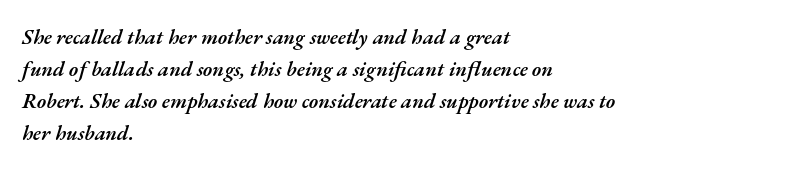
{"italic": "yes", "lean": "right", "slant_degrees": 17, "bold": "semi", "underline": "no", "align": "left", "line_spacing": "normal", "line_spacing_ratio": 1.52, "letter_spacing": "normal", "letter_spacing_em": 0.0, "glyph_px": 21}
